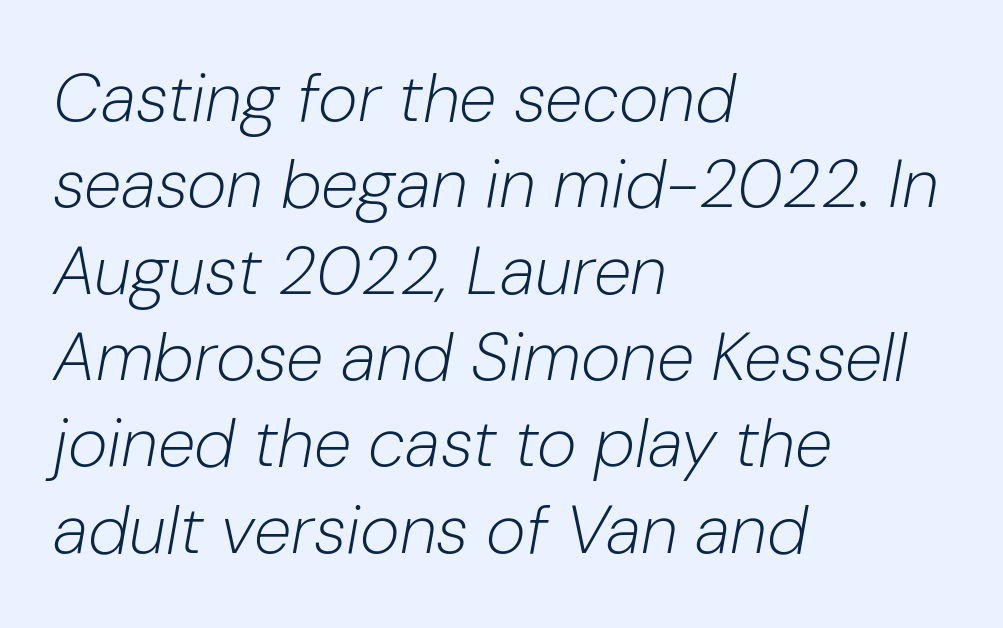
The image shows 68 px light type, italic (leaning right); set left-aligned, normal line spacing (1.27x), normal letter spacing, not underlined; low stroke contrast and a medium x-height.
